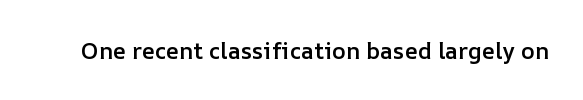
The image shows 23 px text type, upright; set normal letter spacing, not underlined.
